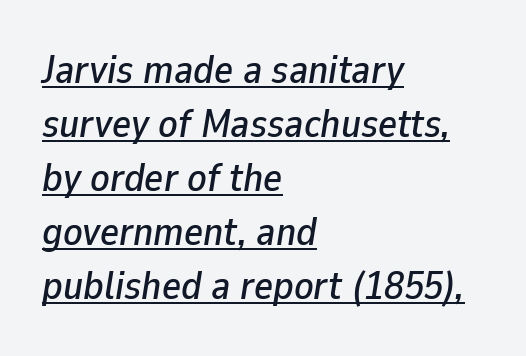
Think of a printed novel: that variable character pitch is what you see here. Layout note: lines flush left. Each word holds together tightly as a unit, with standard inter-letter gaps. Quick note: italic. These lines sit exactly where default settings would place them.
